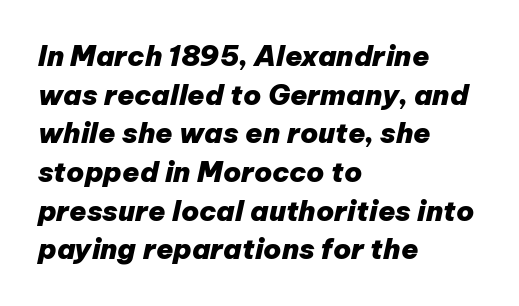
The image shows 28 px heavy type, italic (leaning right); set left-aligned, normal line spacing (1.38x), normal letter spacing, not underlined; low stroke contrast and a medium x-height.
